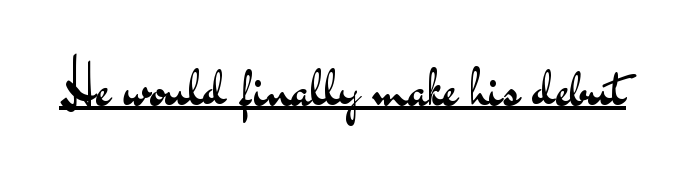
{"serif": "no", "bold": "no", "weight": "regular", "width": "wide", "stroke_contrast": "medium", "x_height": "small", "monospaced": "no", "underline": "yes", "letter_spacing": "normal", "letter_spacing_em": 0.0, "glyph_px": 56}
